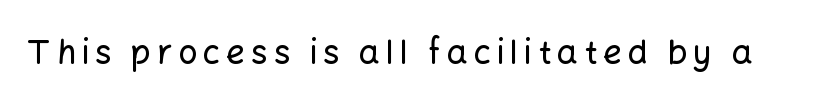
{"serif": "no", "italic": "no", "width": "normal", "stroke_contrast": "low", "x_height": "medium", "monospaced": "no", "underline": "no", "glyph_px": 33}
